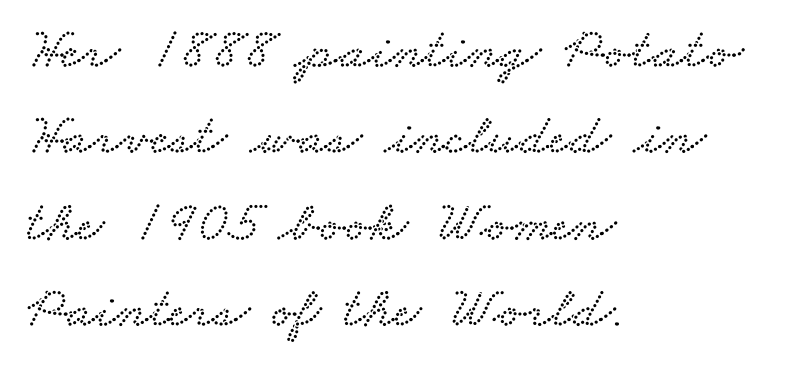
{"serif": "yes", "width": "wide", "stroke_contrast": "low", "x_height": "small", "monospaced": "no", "underline": "no", "align": "left", "line_spacing": "normal", "line_spacing_ratio": 1.49, "letter_spacing": "normal", "letter_spacing_em": 0.0, "glyph_px": 58}
